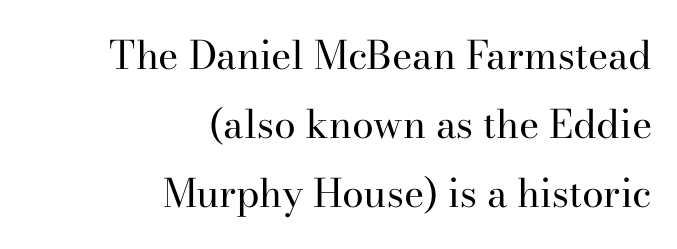
Q: Is the text bold? A: No.
Q: Is the text italic (slanted)? A: No, it is upright.
Q: Is the typeface a serif or a sans-serif typeface? A: Serif.
Q: Is the text underlined? A: No.
Q: How is the paragraph aligned? A: Right-aligned.
Q: Is the spacing between letters normal or unusually wide? A: Normal.
Q: Width (condensed, normal, or wide)? A: Normal.
Q: Stroke contrast? A: High.
Q: x-height? A: Small.
Q: Monospaced? A: No.
